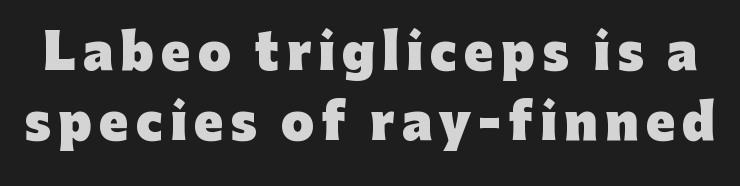
The image shows 48 px heavy sans-serif type, upright; set normal line spacing (1.46x), not underlined; low stroke contrast and a medium x-height.
